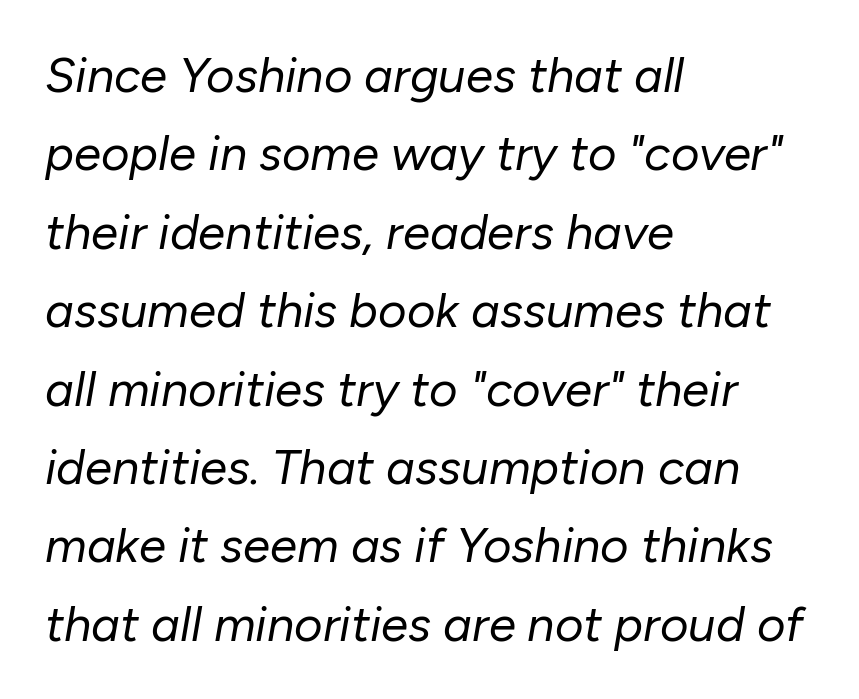
Weight: regular or lighter. Descenders hang freely into open space. Proportional: the letters do not fall into vertical columns. Layout note: lines flush left.
